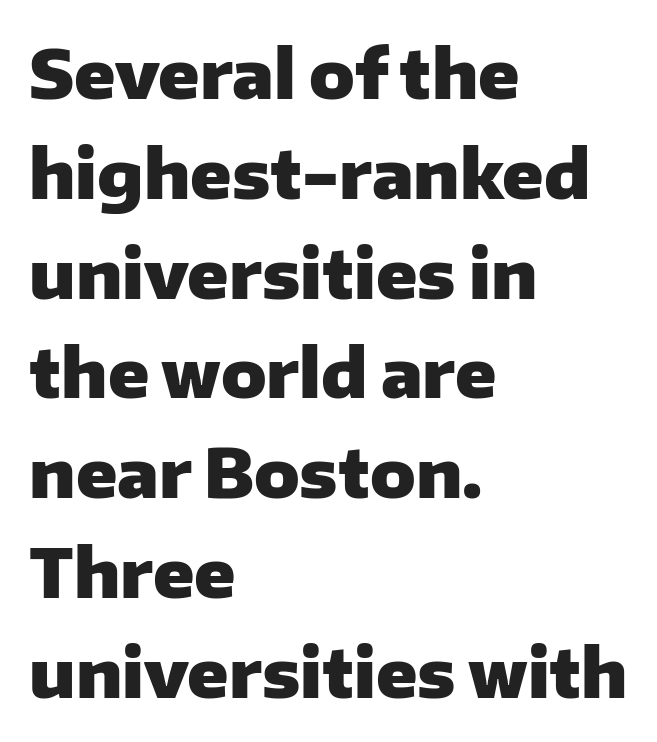
The image shows 67 px heavy sans-serif type, upright; set left-aligned, normal line spacing (1.49x), normal letter spacing, not underlined; low stroke contrast and a medium x-height.
